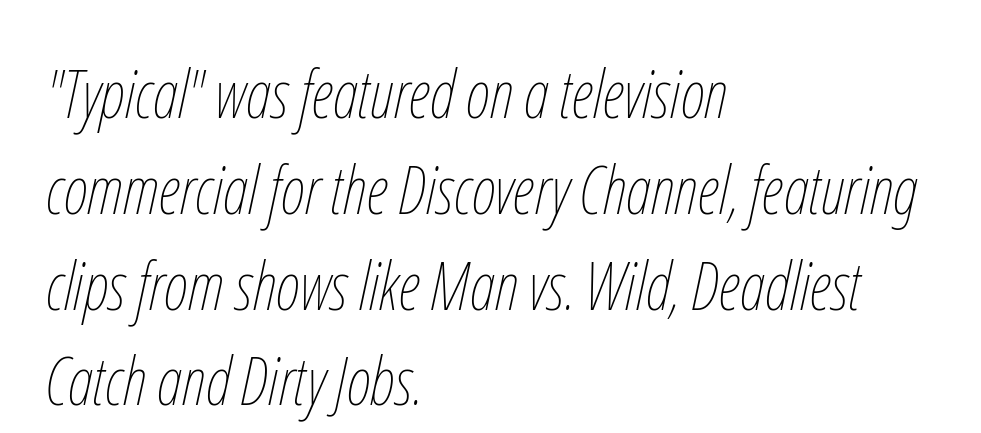
Q: Is the text bold? A: No.
Q: Is the text italic (slanted)? A: Yes, it leans right by about 12 degrees.
Q: Is the text underlined? A: No.
Q: How is the paragraph aligned? A: Left-aligned.
Q: Is the spacing between letters normal or unusually wide? A: Normal.
Q: Is the spacing between lines tight, normal or loose? A: Normal.
Q: Width (condensed, normal, or wide)? A: Condensed.
Q: Stroke contrast? A: Low.
Q: x-height? A: Medium.
Q: Monospaced? A: No.
